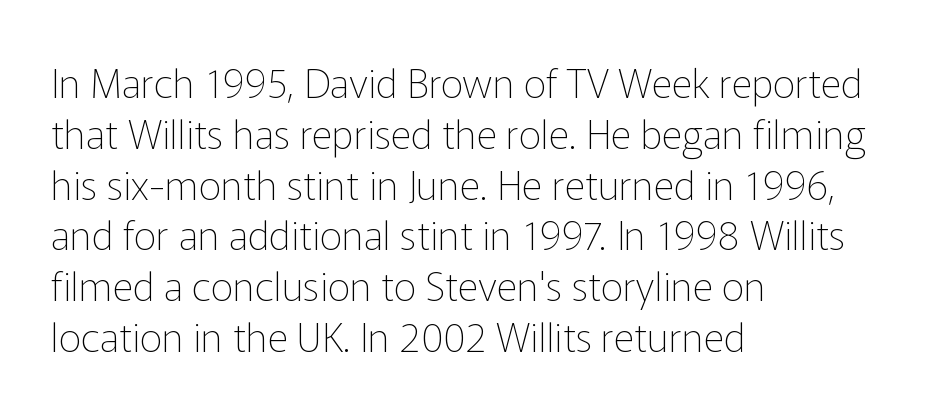
Q: Is the text bold? A: No.
Q: Is the text italic (slanted)? A: No, it is upright.
Q: Is the typeface a serif or a sans-serif typeface? A: Sans-serif.
Q: Is the text underlined? A: No.
Q: How is the paragraph aligned? A: Left-aligned.
Q: Is the spacing between letters normal or unusually wide? A: Normal.
Q: Is the spacing between lines tight, normal or loose? A: Normal.
Q: Width (condensed, normal, or wide)? A: Normal.
Q: Stroke contrast? A: Low.
Q: x-height? A: Medium.
Q: Monospaced? A: No.
